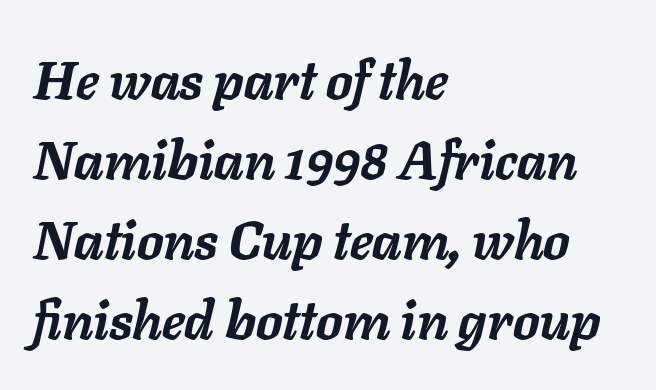
The passage shown stacks its lines at a standard gap. Is the type bold? Yes — the strokes are clearly thick and heavy. One-word summary of the alignment: left. The glyphs look as if they've been sheared to an angle.
